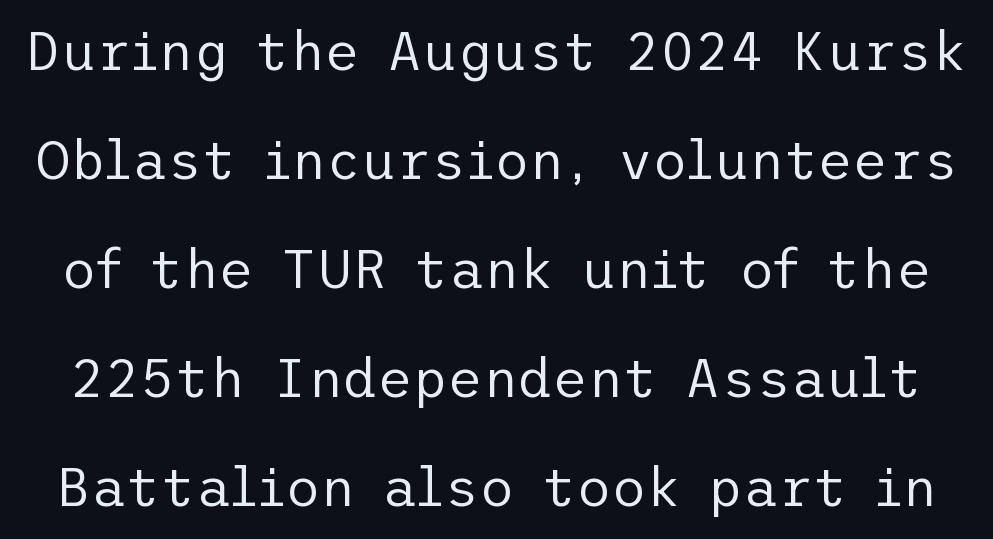
{"serif": "no", "italic": "no", "bold": "no", "weight": "regular", "width": "normal", "stroke_contrast": "low", "x_height": "medium", "underline": "no", "line_spacing": "loose", "line_spacing_ratio": 2.02, "letter_spacing": "normal", "letter_spacing_em": 0.0, "glyph_px": 54}
